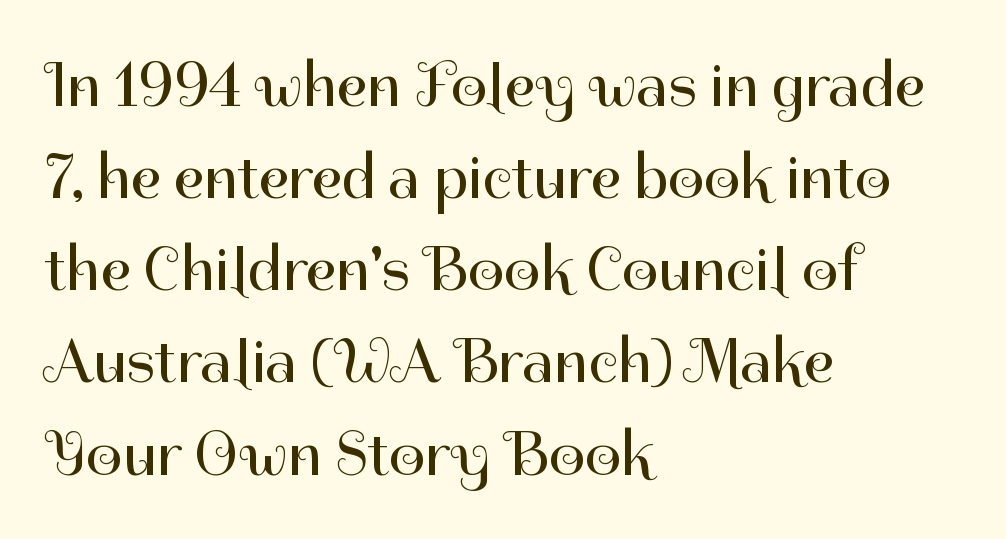
Letters have the restrained weight of plain body copy at most. Vertical spacing — default. Are there feet on the stems? There aren't — it's a sans. Teacher's note: observe the even left margin — that is flush-left alignment.
